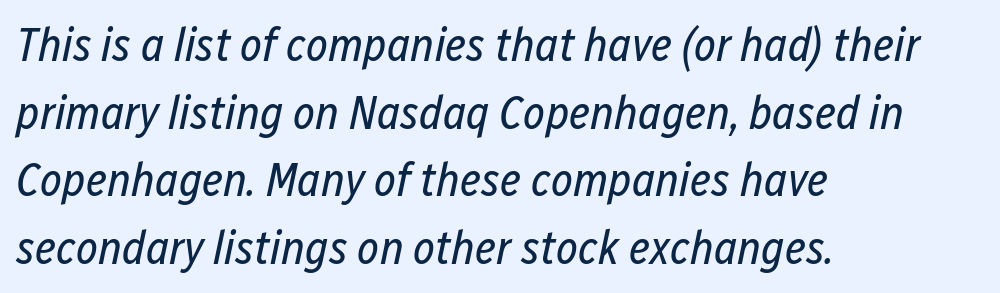
Q: Is the text bold? A: No.
Q: Is the text italic (slanted)? A: Yes, it leans right by about 12 degrees.
Q: Is the text underlined? A: No.
Q: How is the paragraph aligned? A: Left-aligned.
Q: Is the spacing between letters normal or unusually wide? A: Normal.
Q: Is the spacing between lines tight, normal or loose? A: Normal.
Q: Width (condensed, normal, or wide)? A: Condensed.
Q: Stroke contrast? A: Low.
Q: x-height? A: Medium.
Q: Monospaced? A: No.
